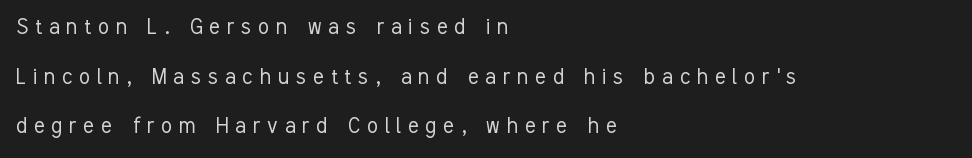
Q: Is the text bold? A: No.
Q: Is the text italic (slanted)? A: No, it is upright.
Q: Is the text underlined? A: No.
Q: How is the paragraph aligned? A: Left-aligned.
Q: Is the spacing between letters normal or unusually wide? A: Unusually wide.
Q: Is the spacing between lines tight, normal or loose? A: Loose.
